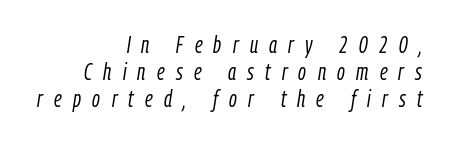
Q: Is the text bold? A: No.
Q: Is the text italic (slanted)? A: Yes, it leans right by about 9 degrees.
Q: Is the text underlined? A: No.
Q: How is the paragraph aligned? A: Right-aligned.
Q: Is the spacing between letters normal or unusually wide? A: Unusually wide.
